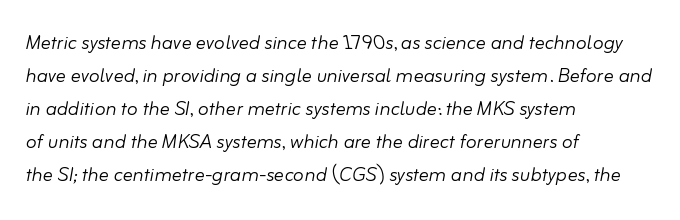
The letterforms sit shoulder to shoulder at normal distance. The specimen reads as italic at a glance. Is this a heavy cut? Hardly; it is regular or lighter. No word sits above an underline. Whoever set this chose a conventional vertical rhythm.
